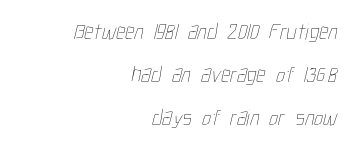
Q: Is the text bold? A: No.
Q: Is the text underlined? A: No.
Q: How is the paragraph aligned? A: Right-aligned.
Q: Is the spacing between letters normal or unusually wide? A: Normal.
